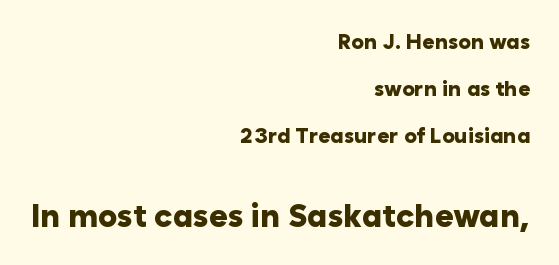
Nope, no serifs anywhere on these letters. Scale increases going downward across the two blocks. Style check: upright. The space beneath each line is pristine and unruled. Tracking here is standard; glyphs follow each other at the usual distance.
